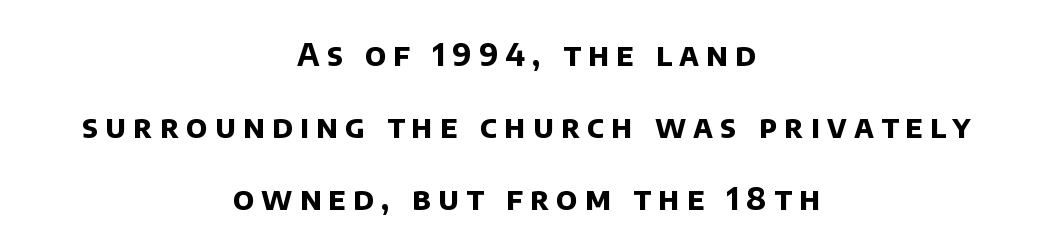
{"serif": "no", "bold": "yes", "weight": "bold", "width": "normal", "stroke_contrast": "low", "x_height": "large", "monospaced": "no", "underline": "no", "align": "center", "line_spacing": "loose", "line_spacing_ratio": 2.32, "letter_spacing": "wide", "letter_spacing_em": 0.23, "glyph_px": 31}
